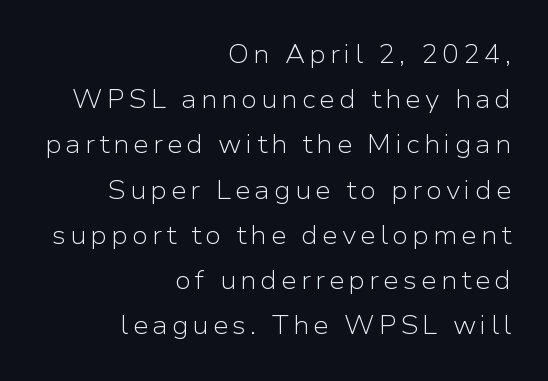
{"italic": "no", "bold": "no", "underline": "no", "align": "right", "line_spacing_ratio": 1.81, "glyph_px": 25}
